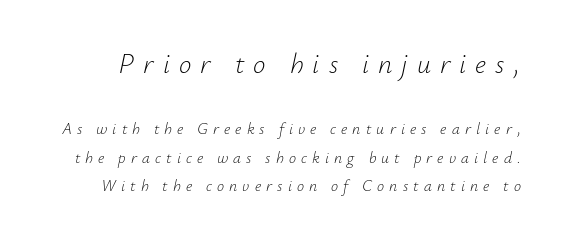
{"italic": "yes", "lean": "right", "slant_degrees": 12, "bold": "no", "weight": "light", "width": "normal", "stroke_contrast": "low", "x_height": "small", "monospaced": "no", "underline": "no", "line_spacing_ratio": 1.78, "letter_spacing": "wide", "letter_spacing_em": 0.32, "larger_block": "first", "size_ratio": 1.75, "glyph_px": 28}
